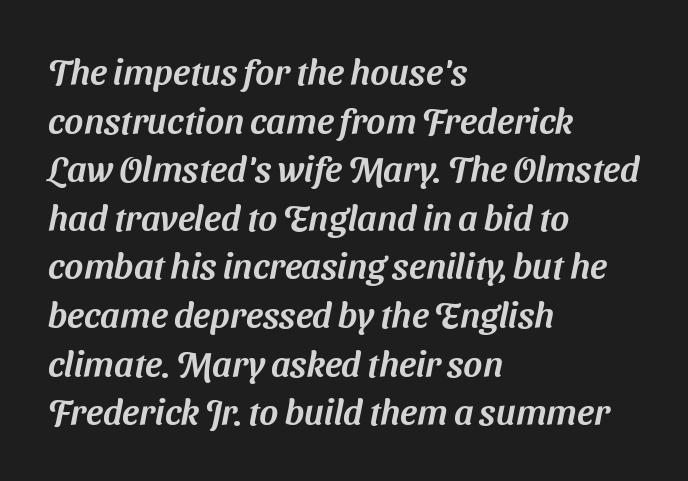
{"serif": "no", "width": "normal", "stroke_contrast": "medium", "x_height": "medium", "monospaced": "no", "underline": "no", "align": "left", "line_spacing": "normal", "line_spacing_ratio": 1.35, "letter_spacing": "normal", "letter_spacing_em": 0.0, "glyph_px": 36}
